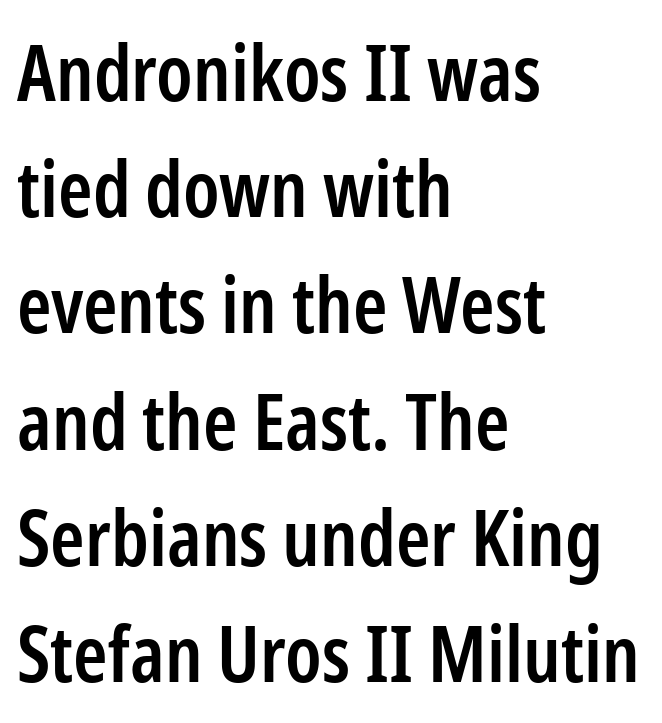
{"serif": "no", "italic": "no", "bold": "semi", "weight": "semibold", "width": "condensed", "stroke_contrast": "low", "x_height": "medium", "monospaced": "no", "underline": "no", "align": "left", "line_spacing": "normal", "line_spacing_ratio": 1.49, "letter_spacing": "normal", "letter_spacing_em": 0.0, "glyph_px": 78}
